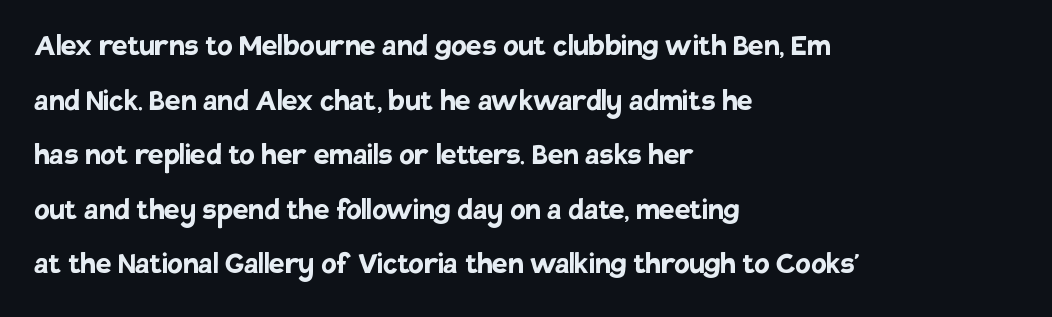
Q: Is the text bold? A: Yes.
Q: Is the text italic (slanted)? A: No, it is upright.
Q: Is the typeface a serif or a sans-serif typeface? A: Sans-serif.
Q: Is the text underlined? A: No.
Q: How is the paragraph aligned? A: Left-aligned.
Q: Is the spacing between letters normal or unusually wide? A: Normal.
Q: Is the spacing between lines tight, normal or loose? A: Normal.
Q: Width (condensed, normal, or wide)? A: Normal.
Q: Stroke contrast? A: Low.
Q: x-height? A: Large.
Q: Monospaced? A: No.
